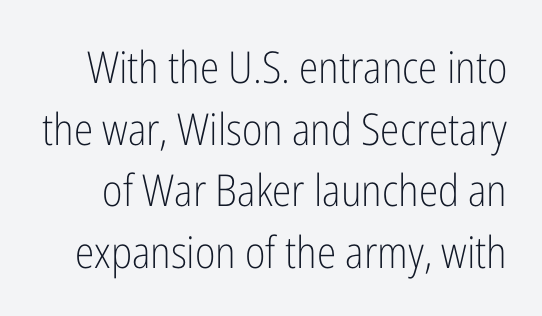
The image shows 44 px light, condensed sans-serif type, upright; set normal line spacing (1.4x), normal letter spacing, not underlined; low stroke contrast and a medium x-height.
